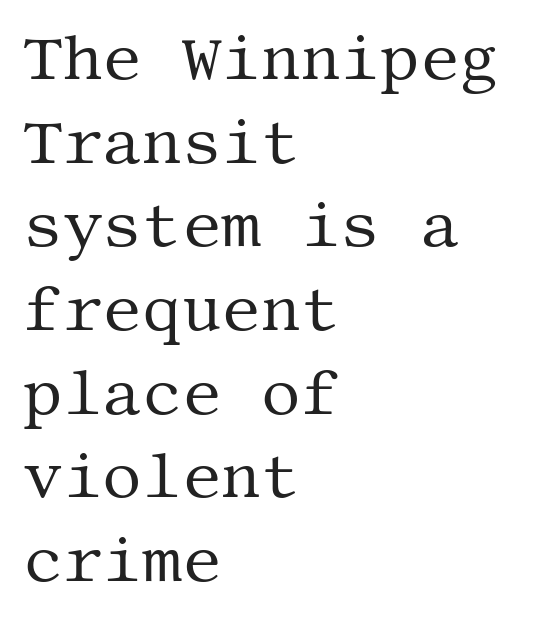
No word sits above an underline. Style check: upright. Think standard paragraph weight, or any step lighter than that. This rendering uses left alignment, leaving the right contour irregular. Horizontal bands of white between lines are of average thickness. I'd call this a serif setting — the letters wear small feet.
